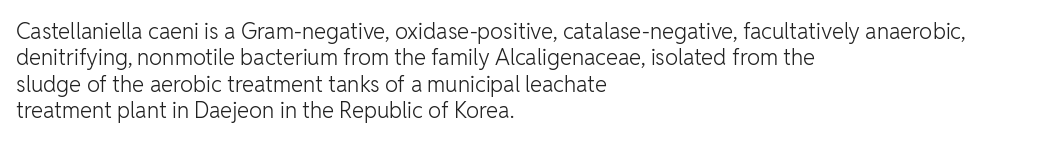
The image shows 22 px text type, upright; set left-aligned, line spacing 1.2x, normal letter spacing, not underlined.
